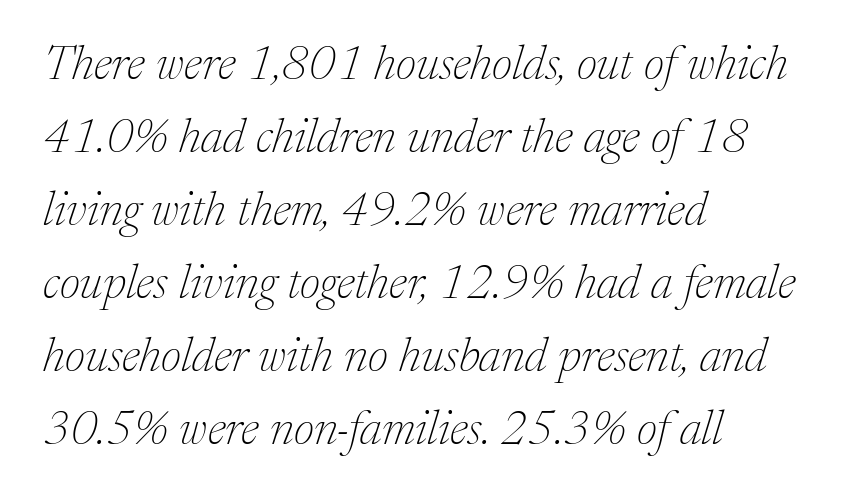
Heaviness? Minimal to ordinary, like unemphasized prose. Think of a printed novel: that variable character pitch is what you see here. This sample uses plain, unmodified letter spacing. There's an unmistakable incline to the writing here.
